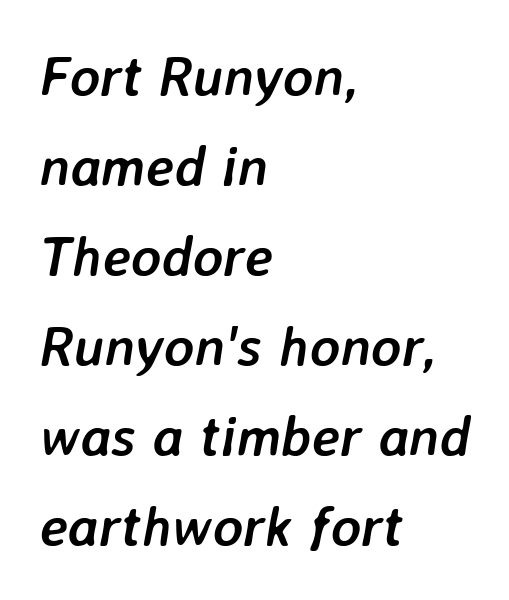
The image shows 57 px semibold type, italic (leaning right); set left-aligned, normal line spacing (1.58x), normal letter spacing, not underlined; low stroke contrast and a medium x-height.
